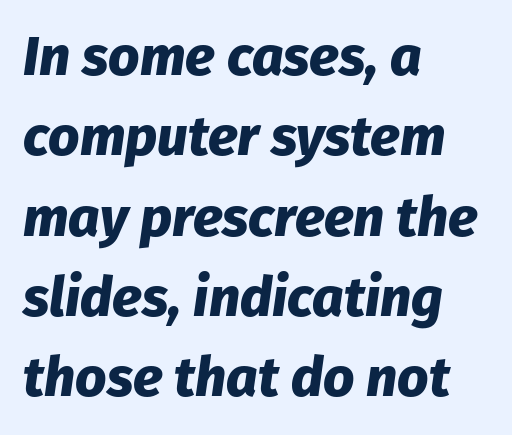
Q: Is the text bold? A: Yes.
Q: Is the text italic (slanted)? A: Yes, it leans right by about 8 degrees.
Q: Is the text underlined? A: No.
Q: How is the paragraph aligned? A: Left-aligned.
Q: Is the spacing between letters normal or unusually wide? A: Normal.
Q: Is the spacing between lines tight, normal or loose? A: Normal.
Q: Width (condensed, normal, or wide)? A: Normal.
Q: Stroke contrast? A: Low.
Q: x-height? A: Medium.
Q: Monospaced? A: No.
